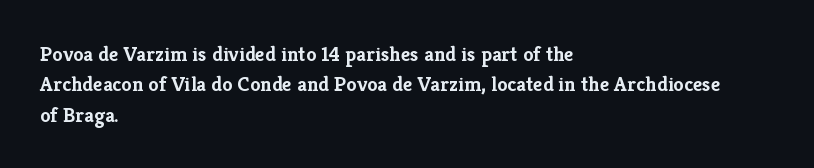
Q: Is the text bold? A: Yes.
Q: Is the text italic (slanted)? A: No, it is upright.
Q: Is the text underlined? A: No.
Q: How is the paragraph aligned? A: Left-aligned.
Q: Is the spacing between letters normal or unusually wide? A: Normal.
Q: Is the spacing between lines tight, normal or loose? A: Normal.
